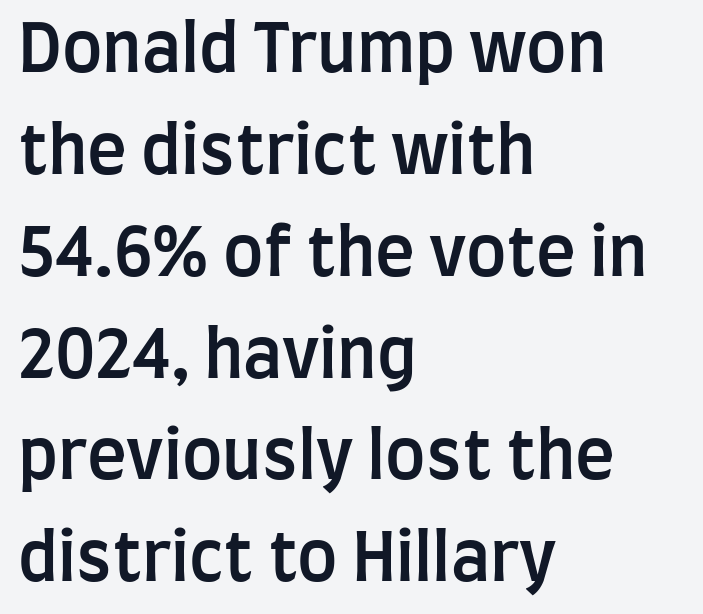
How are the letters spaced? Ordinarily, with no added tracking. A sans-serif font was chosen for this passage. Honestly, there is no underline to notice here at all. This block has exactly the height ordinary leading produces.
